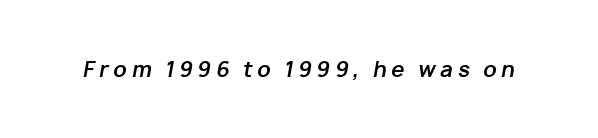
{"italic": "yes", "lean": "right", "slant_degrees": 10, "bold": "yes", "underline": "no", "letter_spacing": "wide", "letter_spacing_em": 0.22, "glyph_px": 21}
